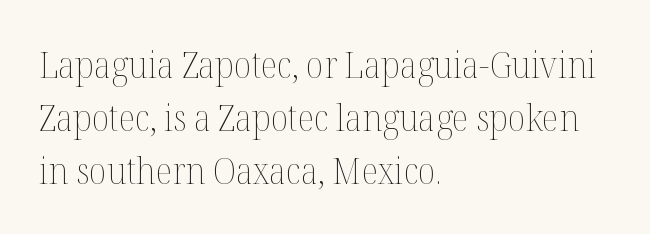
{"italic": "no", "bold": "no", "weight": "thin", "width": "normal", "stroke_contrast": "medium", "x_height": "medium", "monospaced": "no", "underline": "no", "align": "left", "line_spacing": "normal", "line_spacing_ratio": 1.47, "letter_spacing": "normal", "letter_spacing_em": 0.0, "glyph_px": 36}
